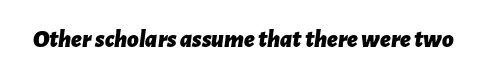
Tracking here is standard; glyphs follow each other at the usual distance. This sample uses an oblique cut, with every glyph tilted off the vertical. The glyphs have the mass of a bold cut. Bare-footed words on every line.
